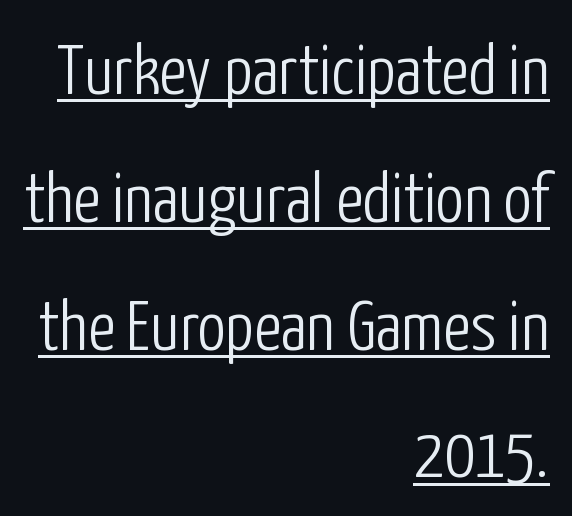
Q: Is the text bold? A: No.
Q: Is the text italic (slanted)? A: No, it is upright.
Q: Is the typeface a serif or a sans-serif typeface? A: Sans-serif.
Q: Is the text underlined? A: Yes.
Q: How is the paragraph aligned? A: Right-aligned.
Q: Is the spacing between letters normal or unusually wide? A: Normal.
Q: Width (condensed, normal, or wide)? A: Condensed.
Q: Stroke contrast? A: Low.
Q: x-height? A: Medium.
Q: Monospaced? A: No.
